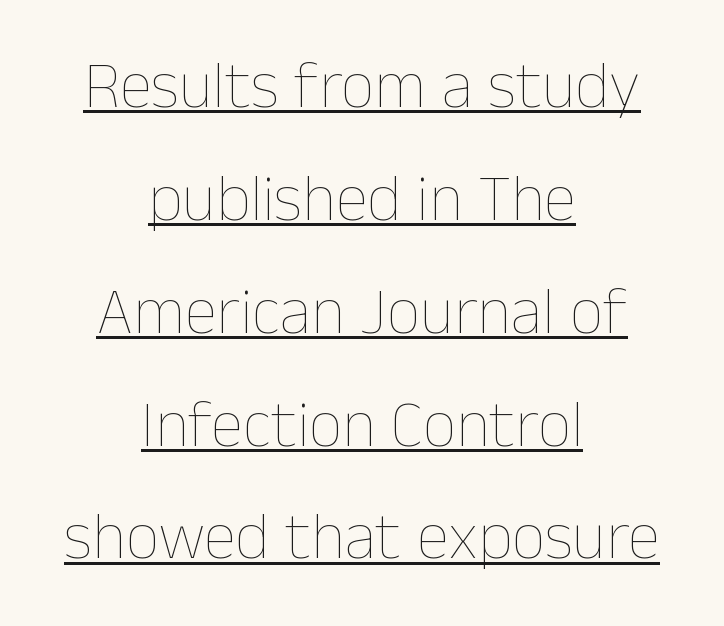
The sample's only ornament is a line tracing under the words. Is this a fixed-width face? No — the glyphs have proportional, varying widths. Is the block centered? Yes — each line is placed symmetrically about the middle. The rendering keeps characters at their native spacing. A light-to-regular cut is what we see here. It's the straight-up-and-down kind of type.
